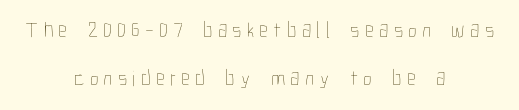
Stems here are at most as thick as an everyday book face. This sample uses an upright cut, with every glyph sitting square on the baseline. Airy leading. The letters are spread apart with noticeably loose tracking. Quick note: underline off.
